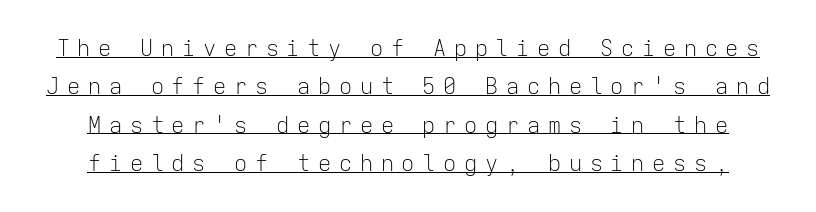
Nothing heavy about these letters — not bold at all. You can tell it's not italic because the verticals are truly vertical. You could only call the tracking loose — the letters float apart. The words here are underlined.
